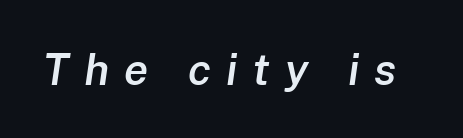
The rendering inserts visible extra space after every character. Each letter keeps its own natural width here, so spacing adapts to shape. The space beneath each line is pristine and unruled. Typesetter's note: demi weight, one step under bold. The passage shown leans; its letterforms are oblique.
